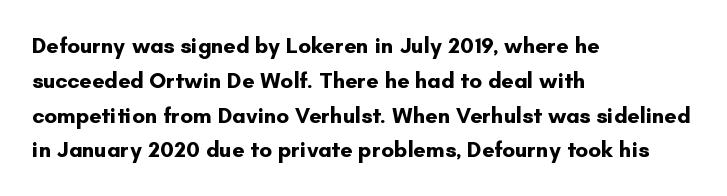
The image shows 22 px bold type, upright; set left-aligned, normal line spacing (1.58x), normal letter spacing, not underlined.
